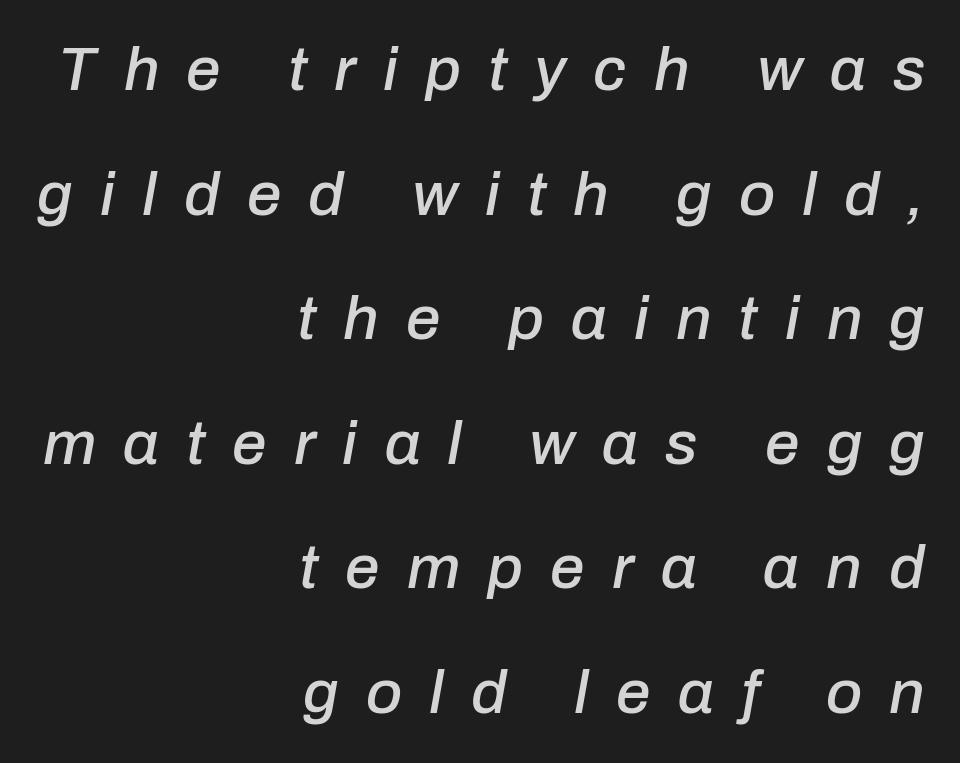
You could not count columns in this text — the font is proportionally spaced. Each line ends at the same right margin while the left side varies. The letters are spread apart with noticeably loose tracking. This is oblique type, the kind used for emphasis or titles. This sample trades compactness for vertical openness between lines.
